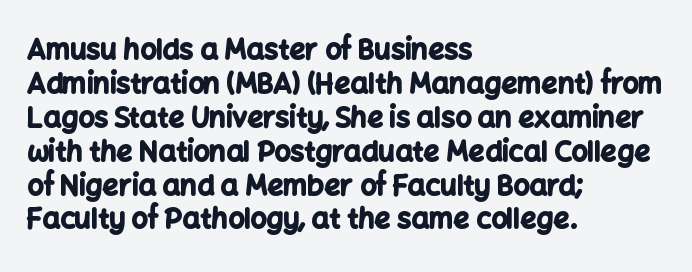
Q: Is the text bold? A: Yes.
Q: Is the text italic (slanted)? A: No, it is upright.
Q: Is the typeface a serif or a sans-serif typeface? A: Sans-serif.
Q: Is the text underlined? A: No.
Q: How is the paragraph aligned? A: Left-aligned.
Q: Is the spacing between letters normal or unusually wide? A: Normal.
Q: Width (condensed, normal, or wide)? A: Normal.
Q: Stroke contrast? A: Low.
Q: x-height? A: Medium.
Q: Monospaced? A: No.
